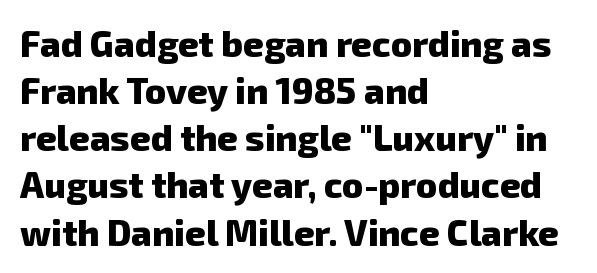
The image shows 36 px heavy sans-serif type; set left-aligned, normal line spacing (1.31x), normal letter spacing, not underlined; low stroke contrast and a medium x-height.
